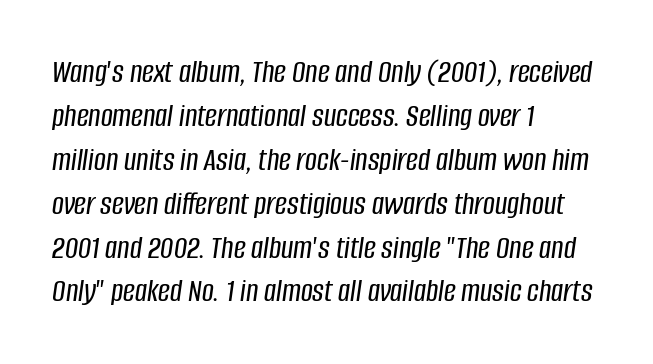
Varying glyph widths throughout — classic text-font behaviour. A classic flush-left, rag-right setting is used for this passage. Compared with ordinary roman type, these characters are visibly tilted. What stands out about the letter spacing? Nothing — it is the standard amount. Rows of type keep a routine distance in the vertical direction.
